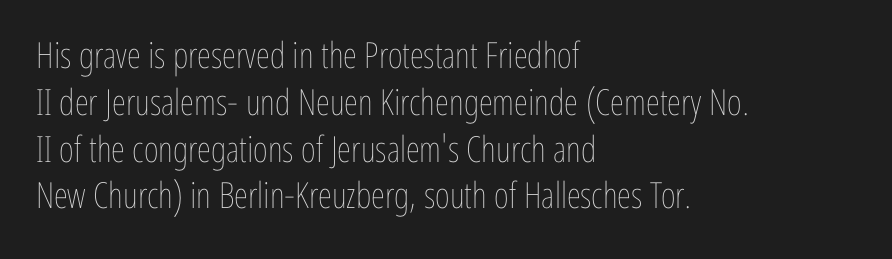
The image shows 36 px thin, condensed type, upright; set left-aligned, normal line spacing (1.3x), normal letter spacing, not underlined; low stroke contrast and a medium x-height.
